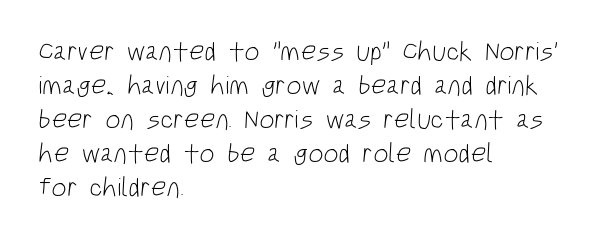
The image shows 27 px text type; set left-aligned, normal line spacing (1.26x), normal letter spacing, not underlined.
